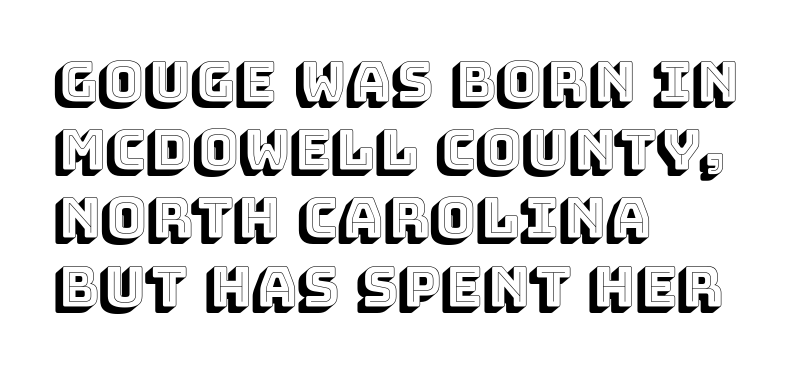
Every row of glyphs begins at an identical x-position on the left. The baseline area is clear. In terms of letterspacing, this is plain default setting. The letters stand upright; this is a roman face.
